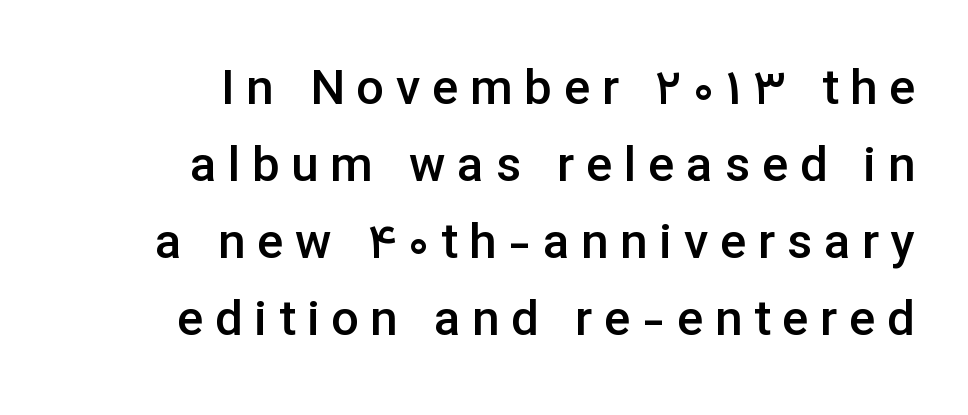
Notice how descenders clear the ascenders below comfortably — that's standard leading. Note the varied advance widths — an 'i' is clearly narrower than an 'm'. All the whitespace from short lines collects on the left. Anything drawn beneath the words? Only blank space. The letterforms stand isolated, each surrounded by extra space. Serif or sans? Sans — the stroke terminals are bare.
